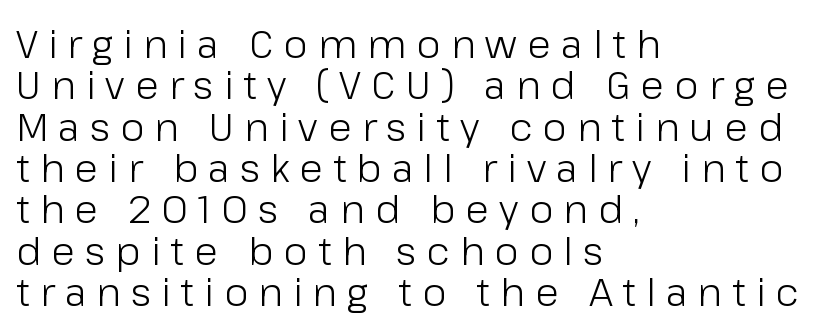
The image shows 39 px light sans-serif type, upright; set left-aligned, tight line spacing (1.06x), unusually wide letter spacing (+0.26 em), not underlined; low stroke contrast and a medium x-height.
